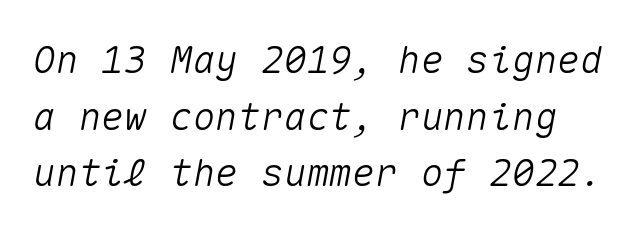
The glyphs are unaccompanied by any horizontal stroke below them. Slant detected: the letters are inclined. Standard letterfit; no display-style spreading of the glyphs. You could count columns in this text — the font is strictly monospaced. Reading down the column, the eye jumps a familiar distance to each next line.
